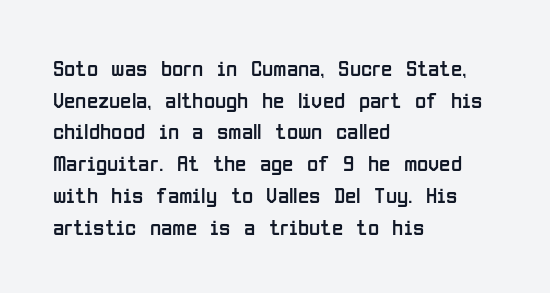
Q: Is the text bold? A: No.
Q: Is the text italic (slanted)? A: No, it is upright.
Q: Is the text underlined? A: No.
Q: How is the paragraph aligned? A: Left-aligned.
Q: Is the spacing between letters normal or unusually wide? A: Normal.
Q: Is the spacing between lines tight, normal or loose? A: Normal.
